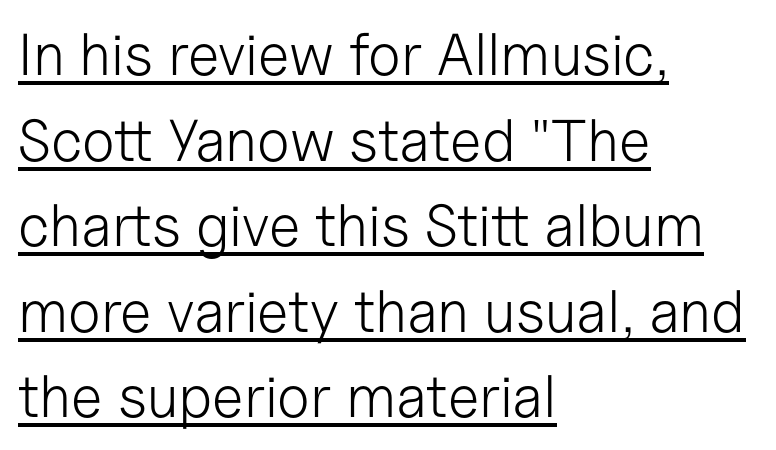
Emphasis is given by a line drawn under the lettering. This sample has the flowing, uneven cadence of proportional lettering. The weight would be labelled regular, book, light, or lighter still. Glyph-to-glyph distance matches everyday printed text. A student would call this left alignment; a typographer would say flush left, rag right.
